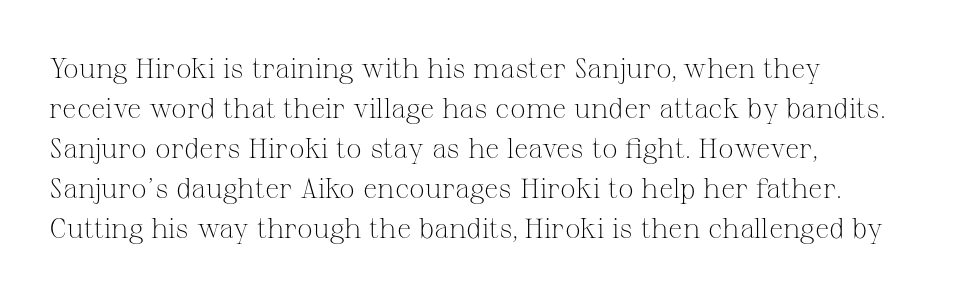
The image shows 28 px light serif type, upright; set left-aligned, normal line spacing (1.43x), normal letter spacing, not underlined; medium stroke contrast and a medium x-height.
